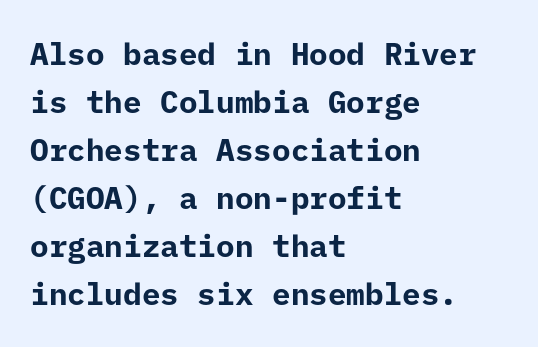
These lines carry a lot of weight — the face is fully bold. The lines are quadded left. Spacing between characters is what you'd get straight out of the box. Honestly, there is no underline to notice here at all.
